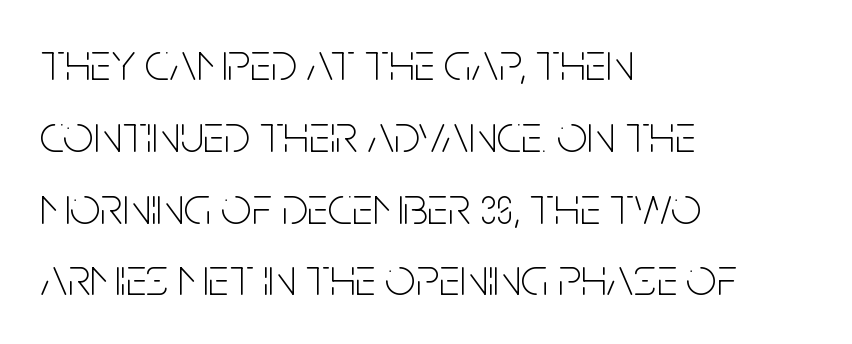
The image shows 54 px thin, condensed sans-serif type, upright; set left-aligned, normal line spacing (1.33x), normal letter spacing, not underlined; low stroke contrast and a large x-height.
